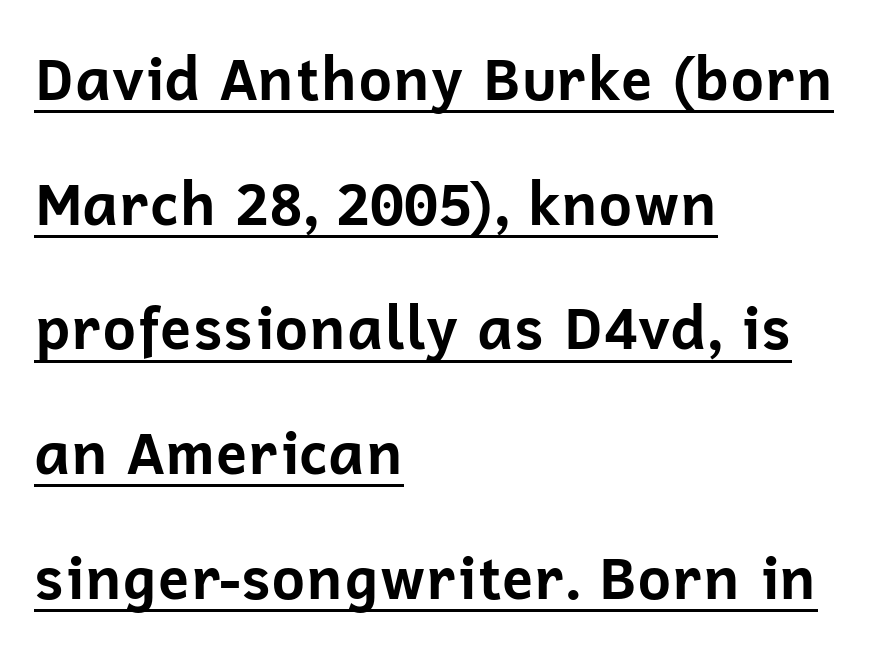
{"serif": "no", "italic": "no", "bold": "yes", "weight": "bold", "width": "normal", "stroke_contrast": "low", "x_height": "medium", "monospaced": "no", "underline": "yes", "align": "left", "line_spacing": "loose", "line_spacing_ratio": 2.15, "letter_spacing": "normal", "letter_spacing_em": 0.0, "glyph_px": 58}
